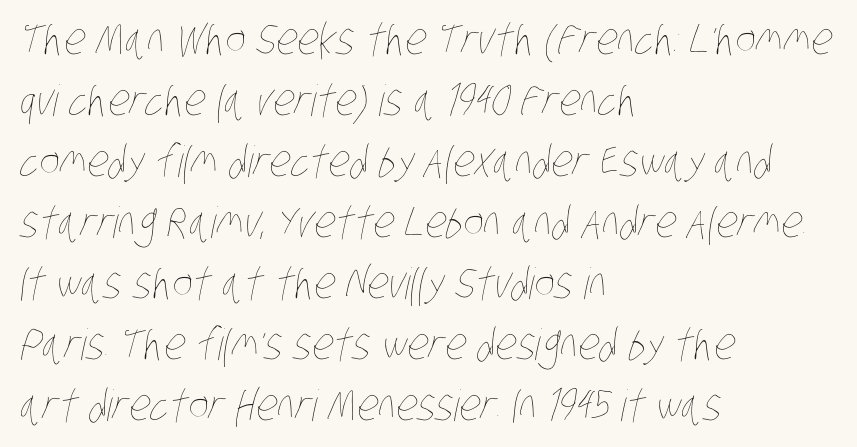
The image shows 43 px thin, condensed type; set left-aligned, normal line spacing (1.42x), normal letter spacing, not underlined; low stroke contrast and a large x-height.
